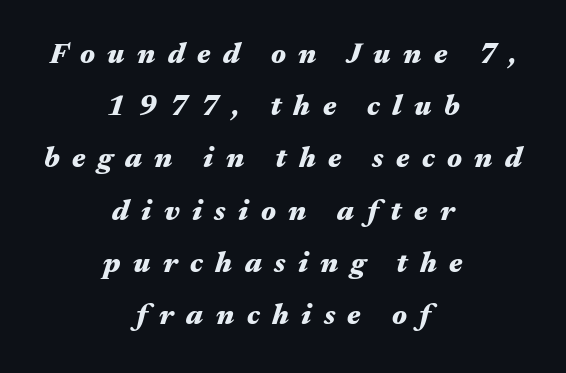
The rag falls on both sides of this text block equally. Bare-footed words on every line. A typesetter would call this proportional, since set widths differ per character. Characters are canted at an angle relative to the baseline's perpendicular. This sample uses expanded letter spacing, leaving extra air between glyphs.
